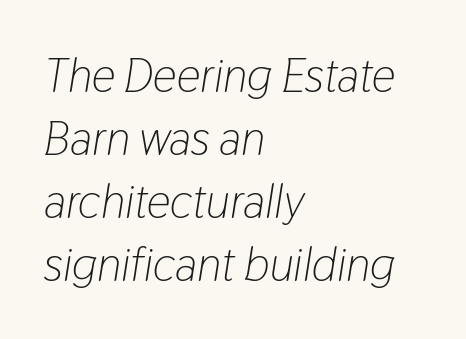
The image shows 47 px light, condensed type, italic (leaning right); set left-aligned, normal line spacing (1.34x), normal letter spacing, not underlined; low stroke contrast and a medium x-height.
